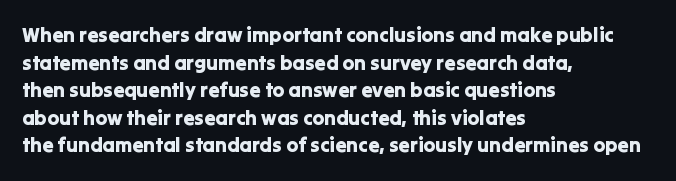
The block of text has a typical density, with ordinary space between rows. The letters stand straight up with perfectly vertical stems. Line starts are locked; line ends wander. Between one letter and the next there's only the usual sliver of space. Type without underlining.
